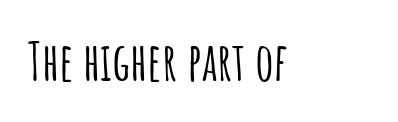
The image shows 52 px condensed sans-serif type, upright; set normal letter spacing, not underlined; low stroke contrast and a large x-height.
